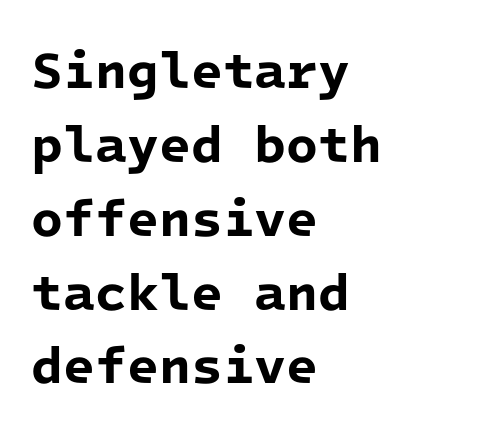
{"serif": "no", "bold": "yes", "weight": "bold", "width": "normal", "stroke_contrast": "low", "x_height": "medium", "monospaced": "yes", "underline": "no", "align": "left", "line_spacing": "normal", "line_spacing_ratio": 1.42, "letter_spacing": "normal", "letter_spacing_em": 0.0, "glyph_px": 52}
